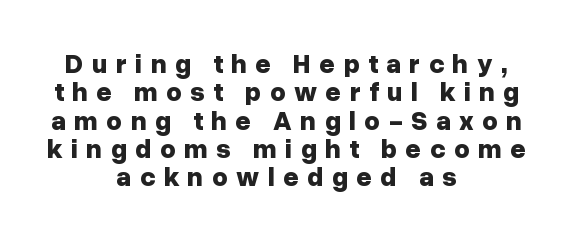
The image shows 27 px bold type, upright; set centered, tight line spacing (1.05x), unusually wide letter spacing (+0.31 em), not underlined.
